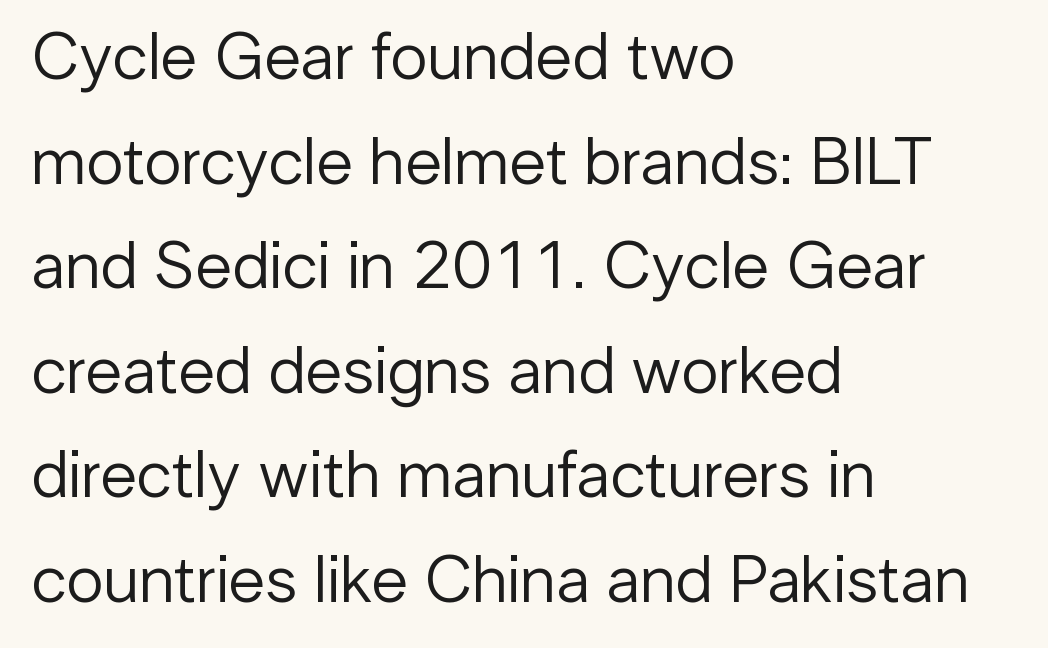
The image shows 67 px regular-weight sans-serif type, upright; set left-aligned, normal line spacing (1.56x), normal letter spacing, not underlined; low stroke contrast and a medium x-height.
